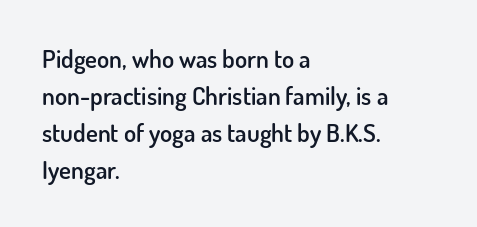
Q: Is the text bold? A: Semi-bold.
Q: Is the text italic (slanted)? A: No, it is upright.
Q: Is the text underlined? A: No.
Q: How is the paragraph aligned? A: Left-aligned.
Q: Is the spacing between letters normal or unusually wide? A: Normal.
Q: Is the spacing between lines tight, normal or loose? A: Normal.
